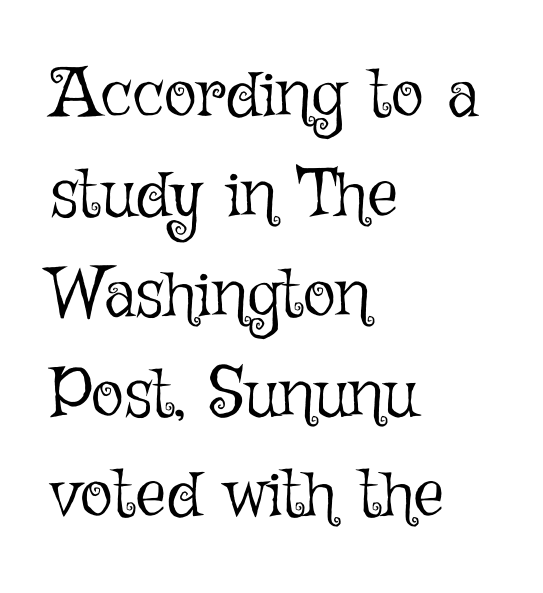
The image shows 68 px light type, upright; set left-aligned, normal line spacing (1.47x), normal letter spacing, not underlined; low stroke contrast and a medium x-height.
